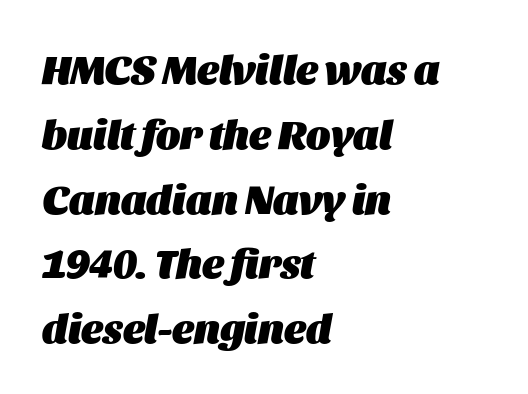
Q: Is the text bold? A: Yes.
Q: Is the text italic (slanted)? A: Yes, it leans right by about 11 degrees.
Q: Is the text underlined? A: No.
Q: How is the paragraph aligned? A: Left-aligned.
Q: Is the spacing between letters normal or unusually wide? A: Normal.
Q: Is the spacing between lines tight, normal or loose? A: Normal.
Q: Width (condensed, normal, or wide)? A: Normal.
Q: Stroke contrast? A: Medium.
Q: x-height? A: Large.
Q: Monospaced? A: No.
